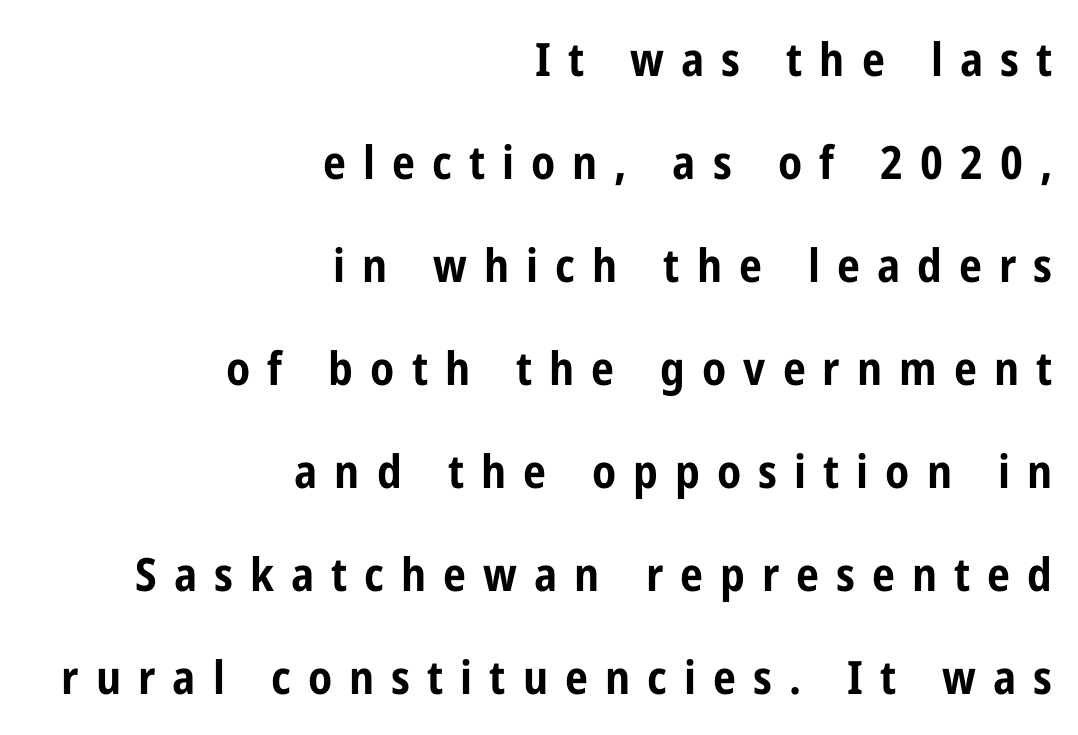
The font family rendered here belongs to the sans-serif group. A typesetter would call this proportional, since set widths differ per character. Descender tails drop into unmarked territory. Horizontal bands of white between lines are thick stripes. The letters are spread apart with noticeably loose tracking. The typesetting leans heavy: a genuine bold.
